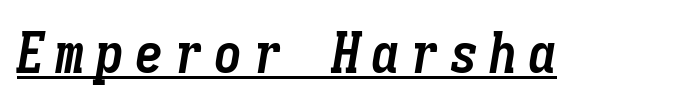
The letters march in equal steps, a hallmark of fixed-pitch type. Glance below the letters and you will spot a drawn line. The typography opts for an oblique posture over an upright one. These words are printed bold, with thick strokes throughout.
